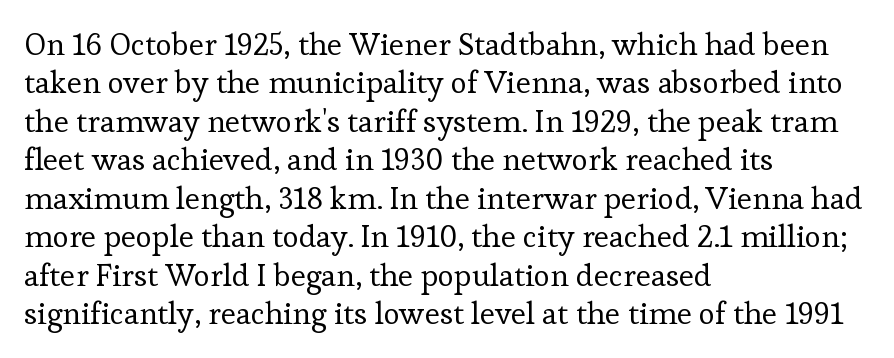
The image shows 31 px regular-weight serif type, upright; set left-aligned, line spacing 1.24x, normal letter spacing, not underlined; low stroke contrast and a medium x-height.
